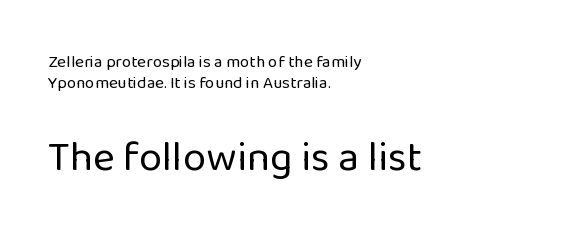
Q: Is the text bold? A: No.
Q: Is the text italic (slanted)? A: No, it is upright.
Q: Is the typeface a serif or a sans-serif typeface? A: Sans-serif.
Q: Is the text underlined? A: No.
Q: How is the paragraph aligned? A: Left-aligned.
Q: Is the spacing between letters normal or unusually wide? A: Normal.
Q: Is the spacing between lines tight, normal or loose? A: Normal.
Q: Which block of text is set in a larger size, the first (top) or the second (bottom)? A: The second (bottom) one.
Q: Width (condensed, normal, or wide)? A: Normal.
Q: Stroke contrast? A: Low.
Q: x-height? A: Medium.
Q: Monospaced? A: No.
